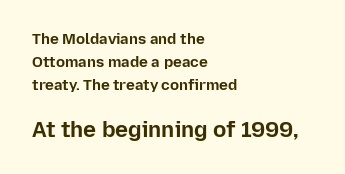
{"italic": "no", "bold": "yes", "underline": "no", "align": "left", "line_spacing": "normal", "line_spacing_ratio": 1.54, "letter_spacing": "normal", "letter_spacing_em": 0.0, "larger_block": "second", "size_ratio": 1.47, "glyph_px": 22}
